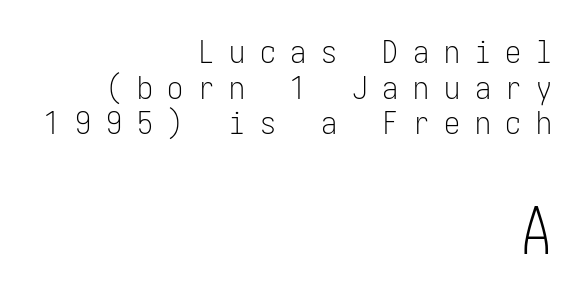
Q: Is the text bold? A: No.
Q: Is the text italic (slanted)? A: No, it is upright.
Q: Is the typeface a serif or a sans-serif typeface? A: Sans-serif.
Q: Is the text underlined? A: No.
Q: How is the paragraph aligned? A: Right-aligned.
Q: Is the spacing between letters normal or unusually wide? A: Unusually wide.
Q: Is the spacing between lines tight, normal or loose? A: Tight.
Q: Which block of text is set in a larger size, the first (top) or the second (bottom)? A: The second (bottom) one.
Q: Width (condensed, normal, or wide)? A: Condensed.
Q: Stroke contrast? A: Low.
Q: x-height? A: Medium.
